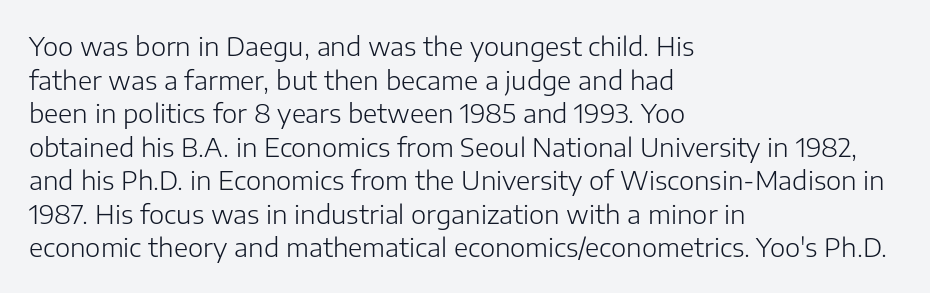
Interline gaps are of average width in this sample. In terms of posture, this sample is upright. Teacher's note: observe the even left margin — that is flush-left alignment. The cut favours lightness, reaching ordinary text weight at its darkest.
